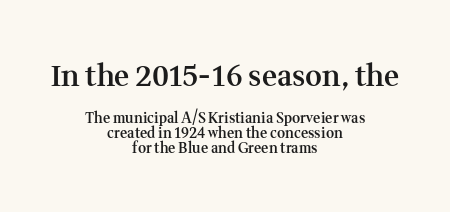
Spacing verdict: proportional, widths tailored to each character. Semibold letterforms, between regular and bold. Type style note: has serifs. Unmarked baselines from the first word to the last. Block one is the big one; block two sits smaller underneath. Reading down the column, the eye jumps only a short way to each next line.
